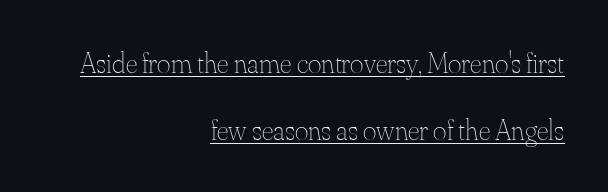
{"italic": "no", "bold": "no", "weight": "thin", "width": "normal", "stroke_contrast": "medium", "x_height": "small", "monospaced": "no", "underline": "yes", "align": "right", "line_spacing": "loose", "line_spacing_ratio": 2.3, "letter_spacing": "normal", "letter_spacing_em": 0.0, "glyph_px": 29}
